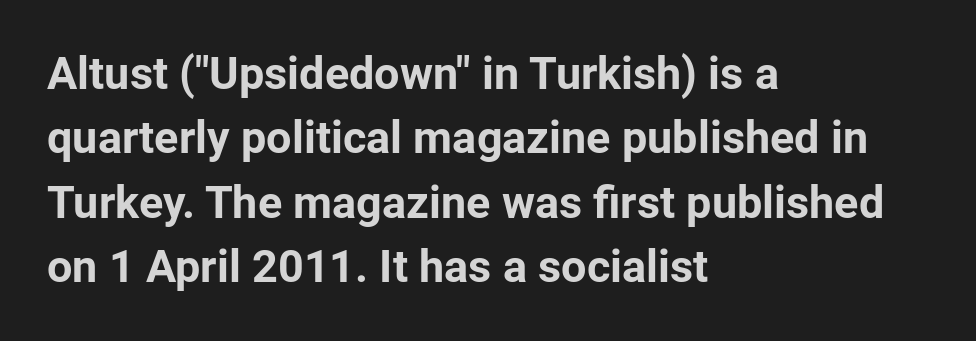
Q: Is the text bold? A: Yes.
Q: Is the text italic (slanted)? A: No, it is upright.
Q: Is the typeface a serif or a sans-serif typeface? A: Sans-serif.
Q: Is the text underlined? A: No.
Q: How is the paragraph aligned? A: Left-aligned.
Q: Is the spacing between letters normal or unusually wide? A: Normal.
Q: Is the spacing between lines tight, normal or loose? A: Normal.
Q: Width (condensed, normal, or wide)? A: Normal.
Q: Stroke contrast? A: Low.
Q: x-height? A: Medium.
Q: Monospaced? A: No.
